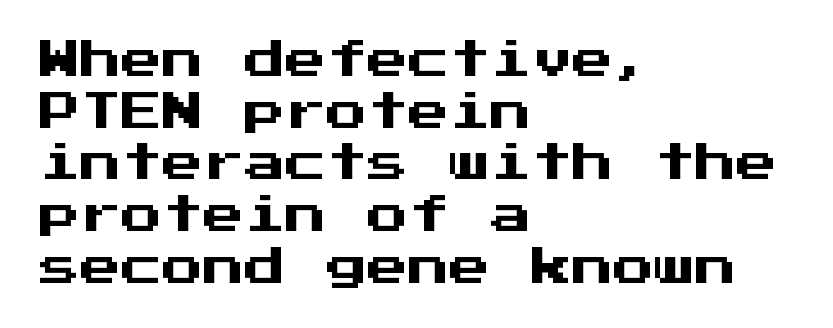
I'd call this a sans setting — the letters go barefoot. This sample uses an upright cut, with every glyph sitting square on the baseline. Nothing unusual about the tracking: characters are spaced as the font intends. Casual observation: everything's shoved over to the left.
